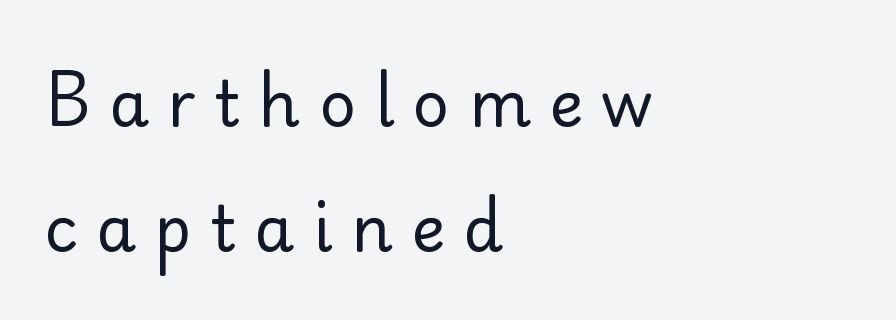
Q: Is the text bold? A: No.
Q: Is the text italic (slanted)? A: No, it is upright.
Q: Is the typeface a serif or a sans-serif typeface? A: Serif.
Q: Is the text underlined? A: No.
Q: How is the paragraph aligned? A: Left-aligned.
Q: Is the spacing between letters normal or unusually wide? A: Unusually wide.
Q: Is the spacing between lines tight, normal or loose? A: Loose.
Q: Width (condensed, normal, or wide)? A: Normal.
Q: Stroke contrast? A: Low.
Q: x-height? A: Small.
Q: Monospaced? A: No.
